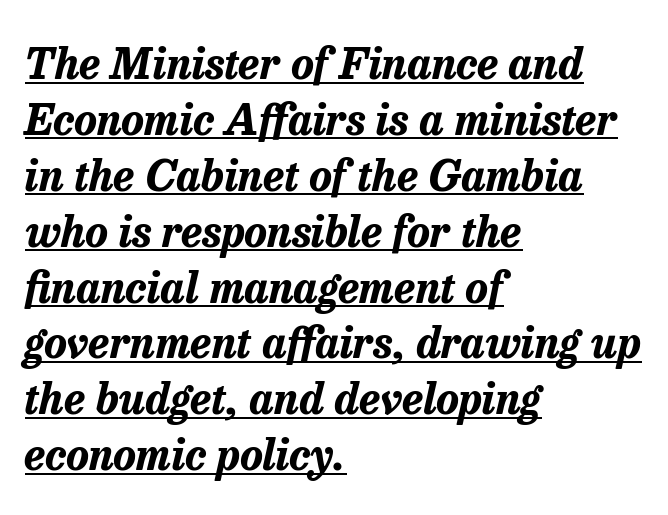
The image shows 43 px bold type, italic (leaning right); set left-aligned, normal line spacing (1.3x), normal letter spacing, underlined; low stroke contrast and a medium x-height.
